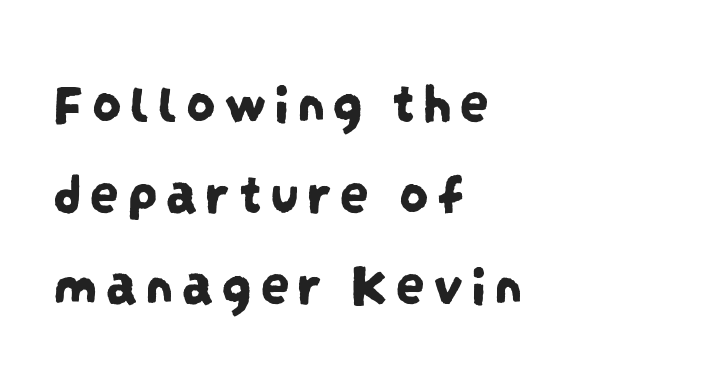
The image shows 59 px condensed sans-serif type; set left-aligned, normal line spacing (1.54x), not underlined; low stroke contrast and a large x-height.
